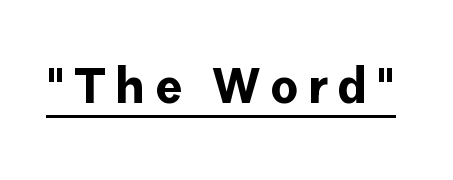
Like a heading marked for emphasis, these lines bear an underscore. Every stem runs plumb, perpendicular to the baseline. To sum up the face: it is a sans, with no serifs. This sample has the flowing, uneven cadence of proportional lettering. The sample has been set heavy, in full bold.
